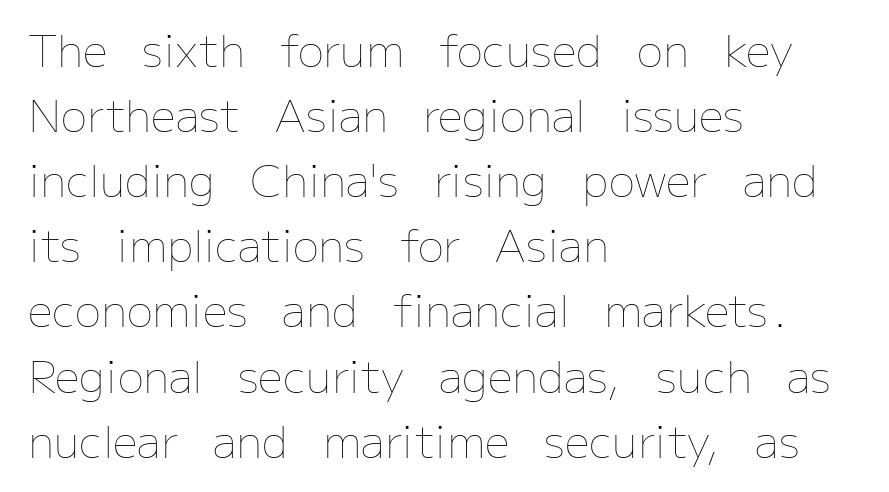
{"italic": "no", "bold": "no", "weight": "thin", "width": "normal", "stroke_contrast": "low", "x_height": "medium", "monospaced": "no", "underline": "no", "align": "left", "line_spacing": "normal", "line_spacing_ratio": 1.48, "letter_spacing": "normal", "letter_spacing_em": 0.0, "glyph_px": 44}
